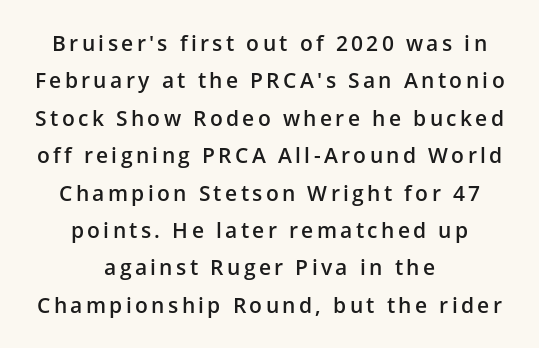
{"italic": "no", "bold": "semi", "underline": "no", "align": "center", "line_spacing_ratio": 1.78, "glyph_px": 21}
